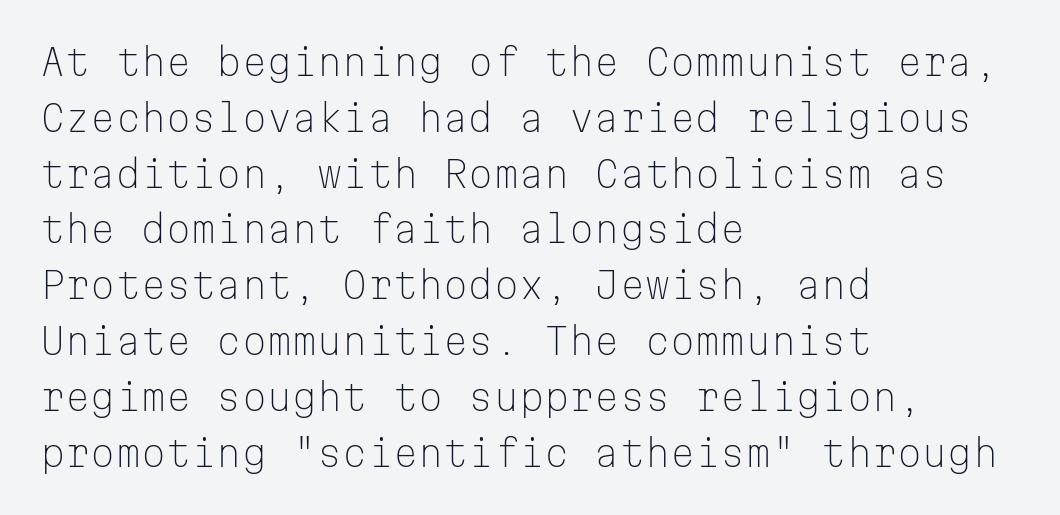
Q: Is the text bold? A: No.
Q: Is the text italic (slanted)? A: No, it is upright.
Q: Is the typeface a serif or a sans-serif typeface? A: Sans-serif.
Q: Is the text underlined? A: No.
Q: How is the paragraph aligned? A: Left-aligned.
Q: Is the spacing between letters normal or unusually wide? A: Normal.
Q: Is the spacing between lines tight, normal or loose? A: Normal.
Q: Width (condensed, normal, or wide)? A: Normal.
Q: Stroke contrast? A: Low.
Q: x-height? A: Medium.
Q: Monospaced? A: Yes.
